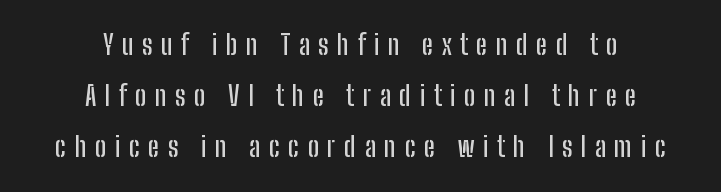
Q: Is the text italic (slanted)? A: No, it is upright.
Q: Is the text underlined? A: No.
Q: How is the paragraph aligned? A: Centered.
Q: Is the spacing between letters normal or unusually wide? A: Unusually wide.
